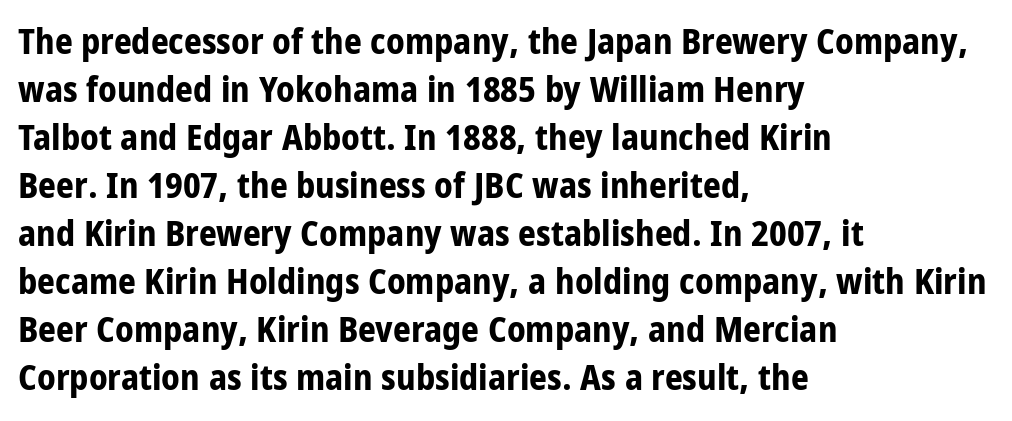
{"serif": "no", "italic": "no", "bold": "yes", "weight": "bold", "width": "condensed", "stroke_contrast": "low", "x_height": "large", "monospaced": "no", "underline": "no", "align": "left", "line_spacing": "normal", "line_spacing_ratio": 1.37, "letter_spacing": "normal", "letter_spacing_em": 0.0, "glyph_px": 35}
